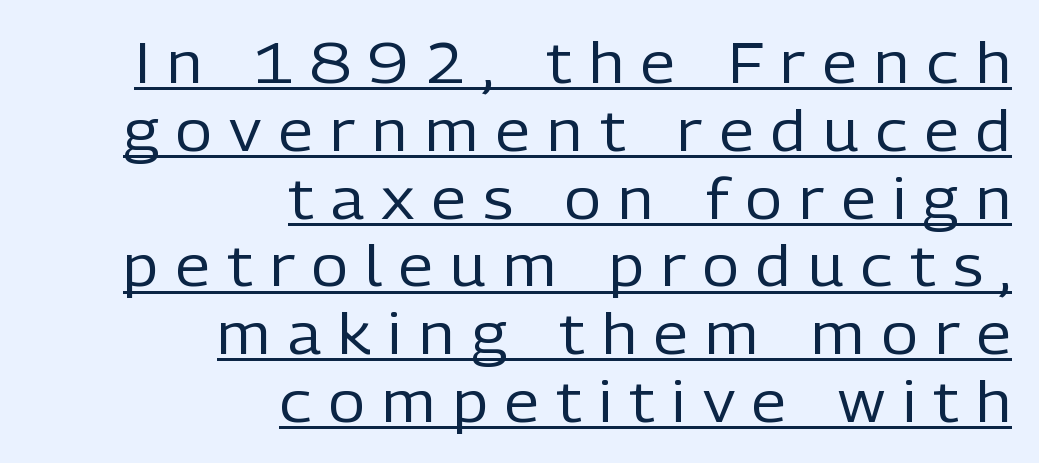
Q: Is the text bold? A: No.
Q: Is the text italic (slanted)? A: No, it is upright.
Q: Is the typeface a serif or a sans-serif typeface? A: Sans-serif.
Q: Is the text underlined? A: Yes.
Q: How is the paragraph aligned? A: Right-aligned.
Q: Is the spacing between letters normal or unusually wide? A: Unusually wide.
Q: Width (condensed, normal, or wide)? A: Normal.
Q: Stroke contrast? A: Low.
Q: x-height? A: Medium.
Q: Monospaced? A: No.
